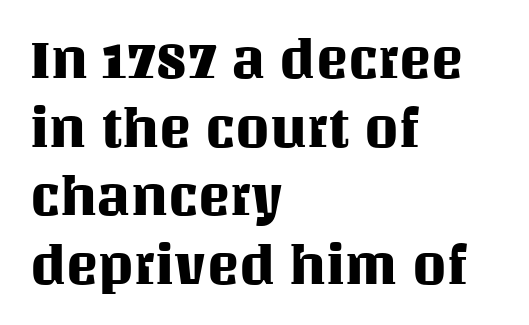
{"italic": "no", "width": "normal", "stroke_contrast": "medium", "x_height": "large", "monospaced": "no", "underline": "no", "align": "left", "line_spacing": "normal", "line_spacing_ratio": 1.27, "letter_spacing": "normal", "letter_spacing_em": 0.0, "glyph_px": 54}
